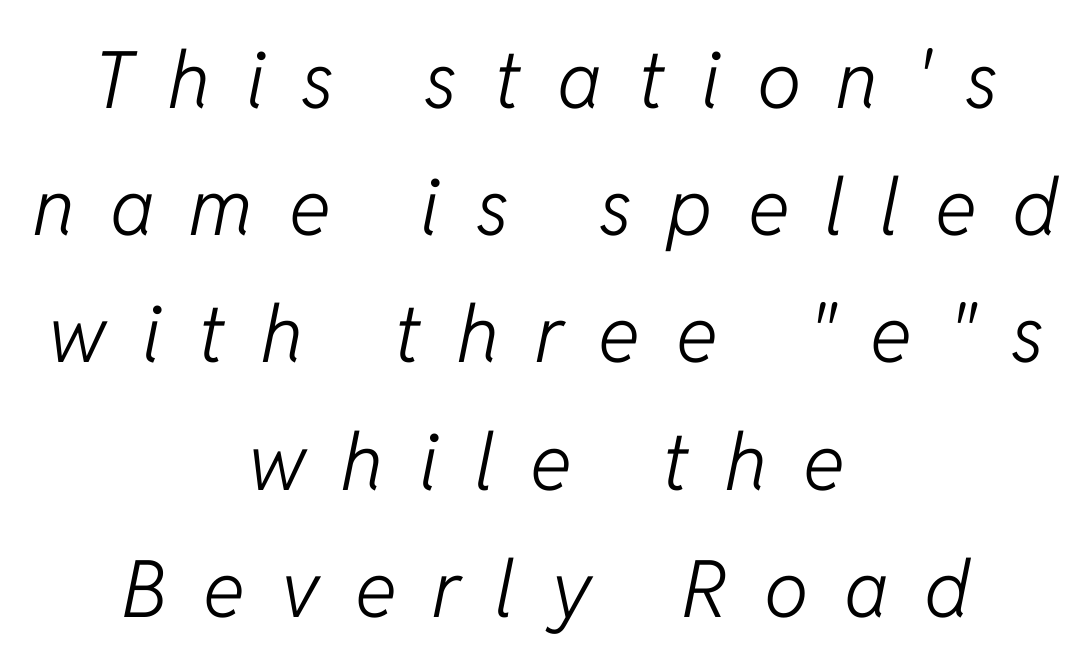
{"italic": "yes", "lean": "right", "slant_degrees": 11, "bold": "no", "weight": "light", "width": "normal", "stroke_contrast": "low", "x_height": "medium", "monospaced": "no", "underline": "no", "align": "center", "line_spacing": "normal", "line_spacing_ratio": 1.61, "letter_spacing": "wide", "letter_spacing_em": 0.45, "glyph_px": 79}
